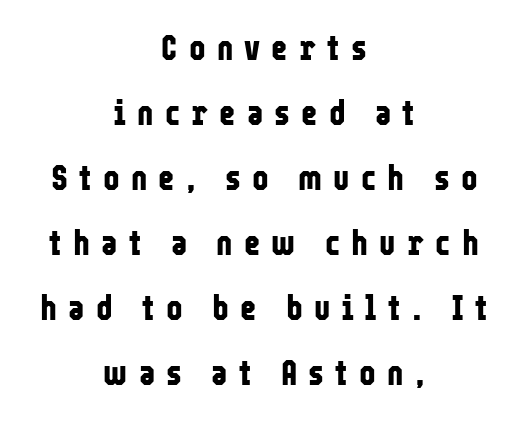
Q: Is the text bold? A: Yes.
Q: Is the text italic (slanted)? A: No, it is upright.
Q: Is the typeface a serif or a sans-serif typeface? A: Sans-serif.
Q: Is the text underlined? A: No.
Q: How is the paragraph aligned? A: Centered.
Q: Is the spacing between letters normal or unusually wide? A: Unusually wide.
Q: Width (condensed, normal, or wide)? A: Condensed.
Q: Stroke contrast? A: Low.
Q: x-height? A: Medium.
Q: Monospaced? A: No.
